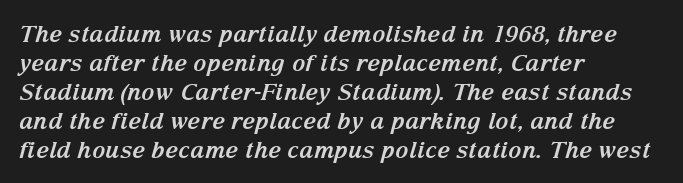
One glance says typical: line gaps are just what's usual. Does extra space separate the letters? No, they use regular spacing. Descenders hang freely into open space. This is heavy type, rendered in bold.
